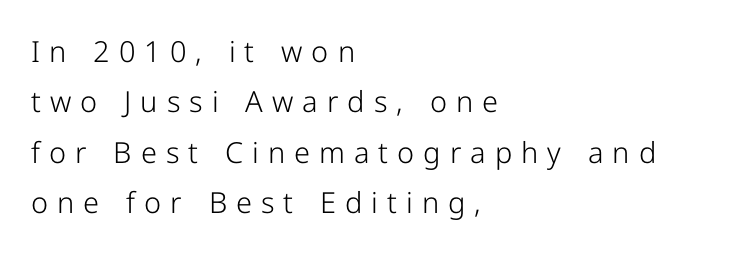
{"serif": "no", "italic": "no", "bold": "no", "weight": "light", "width": "normal", "stroke_contrast": "low", "x_height": "medium", "monospaced": "no", "underline": "no", "align": "left", "line_spacing_ratio": 1.74, "letter_spacing": "wide", "letter_spacing_em": 0.31, "glyph_px": 29}
